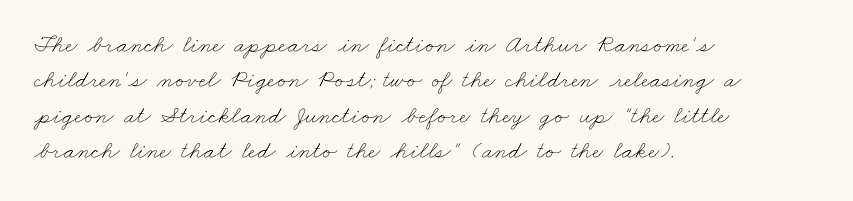
These lines keep a tight, regular rhythm from letter to letter. Whoever set this chose a conventional vertical rhythm. Clear beneath every line of the passage. Ink coverage per letter is moderate at most.
